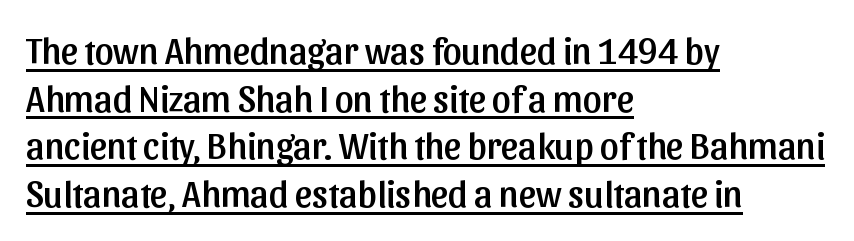
Q: Is the text italic (slanted)? A: No, it is upright.
Q: Is the typeface a serif or a sans-serif typeface? A: Sans-serif.
Q: Is the text underlined? A: Yes.
Q: How is the paragraph aligned? A: Left-aligned.
Q: Is the spacing between letters normal or unusually wide? A: Normal.
Q: Is the spacing between lines tight, normal or loose? A: Normal.
Q: Width (condensed, normal, or wide)? A: Normal.
Q: Stroke contrast? A: Low.
Q: x-height? A: Medium.
Q: Monospaced? A: No.
